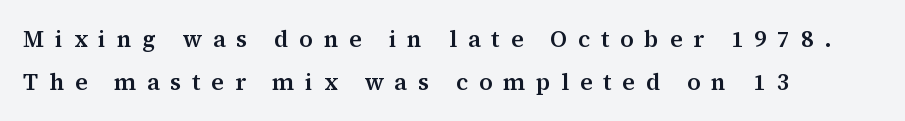
Q: Is the text italic (slanted)? A: No, it is upright.
Q: Is the text underlined? A: No.
Q: How is the paragraph aligned? A: Left-aligned.
Q: Is the spacing between letters normal or unusually wide? A: Unusually wide.
